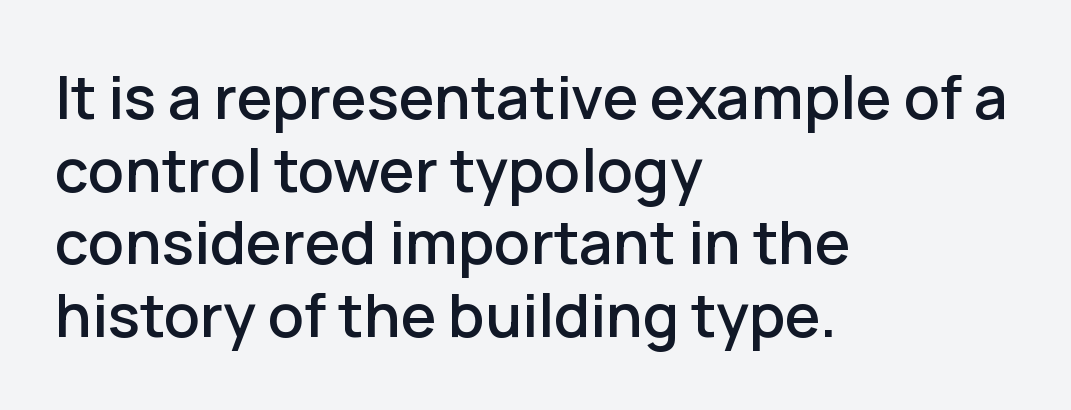
The image shows 60 px sans-serif type, upright; set left-aligned, line spacing 1.21x, normal letter spacing, not underlined; low stroke contrast and a medium x-height.
